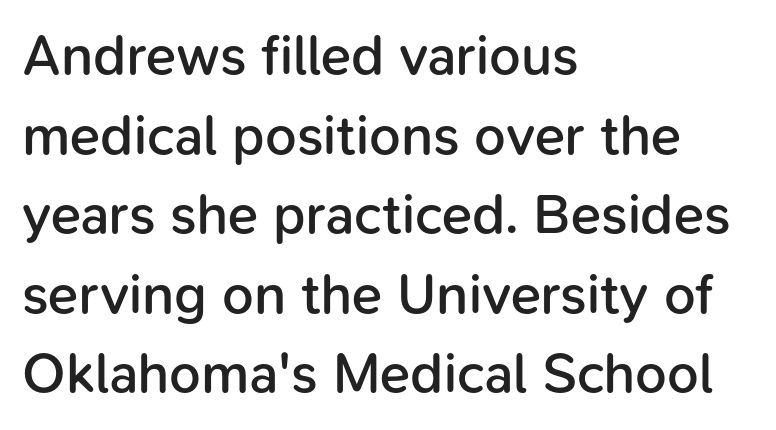
Does the type have serifs? No, each stem ends abruptly. Vertical spacing — default. In CSS terms this would be text-align: left. A somewhat darkened texture: the type is semibold rather than bold.
